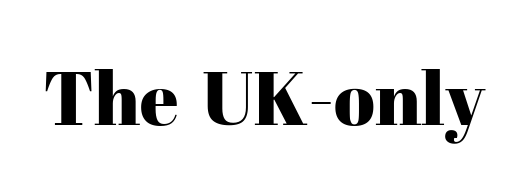
Q: Is the text italic (slanted)? A: No, it is upright.
Q: Is the typeface a serif or a sans-serif typeface? A: Serif.
Q: Is the text underlined? A: No.
Q: Is the spacing between letters normal or unusually wide? A: Normal.
Q: Width (condensed, normal, or wide)? A: Normal.
Q: Stroke contrast? A: High.
Q: x-height? A: Medium.
Q: Monospaced? A: No.
